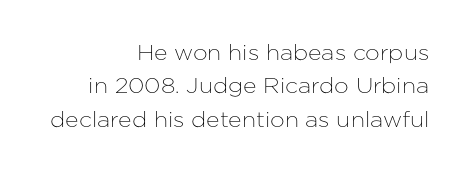
The image shows 21 px text type, upright; set right-aligned, normal line spacing (1.59x), normal letter spacing, not underlined.
